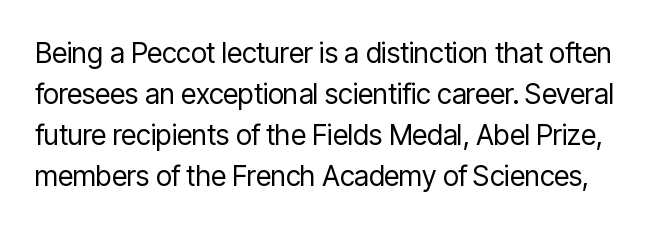
What kind of face is this? One without serifs — a sans. Is there any slant? The stems are plumb. These lines are rendered in a variable-pitch font. Vertical spacing — default.
